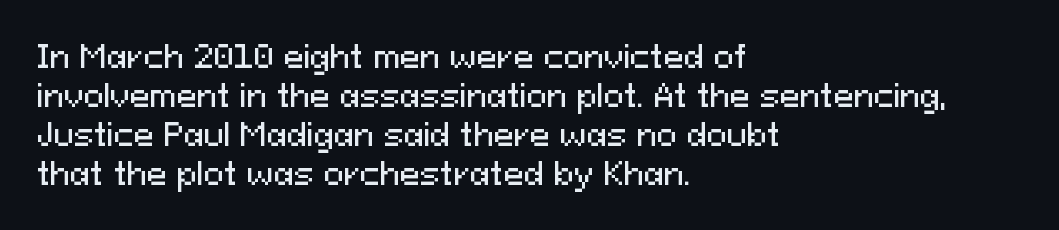
{"serif": "no", "italic": "no", "width": "normal", "stroke_contrast": "medium", "x_height": "medium", "monospaced": "no", "underline": "no", "align": "left", "line_spacing": "normal", "line_spacing_ratio": 1.3, "letter_spacing": "normal", "letter_spacing_em": 0.0, "glyph_px": 30}
